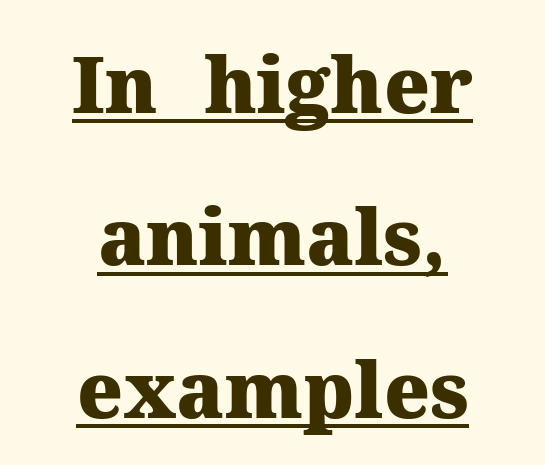
This sample uses an upright cut, with every glyph sitting square on the baseline. You could fit nearly another row in the gap between these rows. Looks like regular typesetting: each glyph gets only the width it needs. The characters look thick and weighty, a clear bold. Somebody hit Ctrl+U on this one — the words are underlined.
